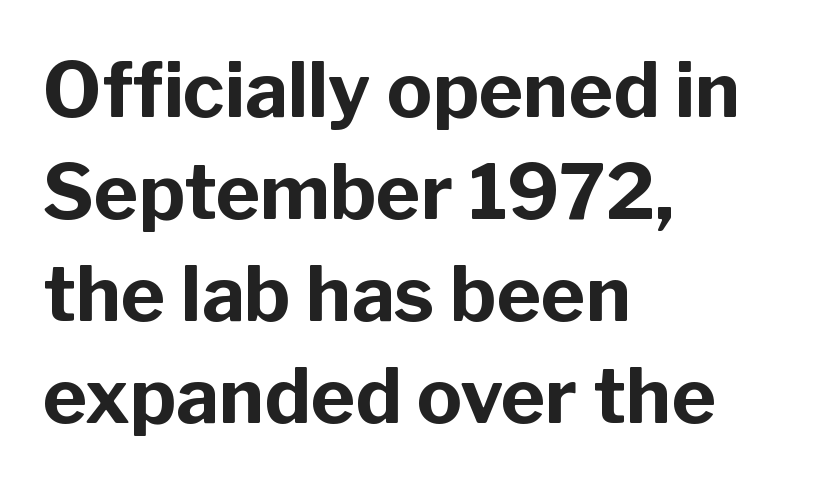
{"serif": "no", "italic": "no", "bold": "yes", "weight": "bold", "width": "normal", "stroke_contrast": "low", "x_height": "medium", "monospaced": "no", "underline": "no", "align": "left", "line_spacing": "normal", "line_spacing_ratio": 1.34, "letter_spacing": "normal", "letter_spacing_em": 0.0, "glyph_px": 76}
